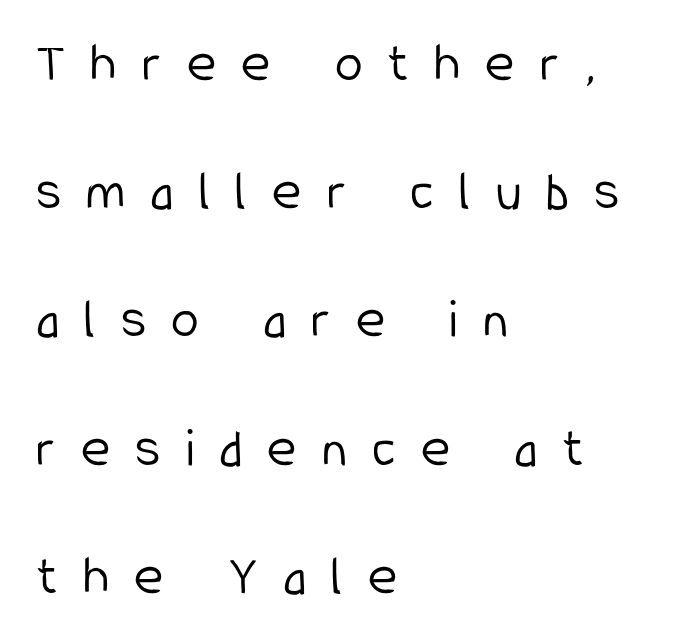
Where is the straight margin? On the left. The type is letterspaced generously, with wide tracking. Students, observe: this is what heavily led, spacious text looks like. Glance below the letters and you will spot only blank space. The letterforms sit at book weight or below. Classification — sans serif.
